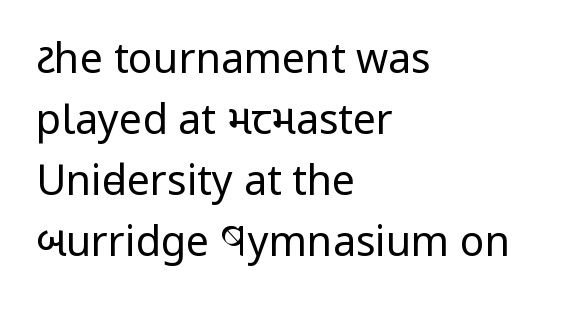
The image shows 41 px regular-weight, condensed sans-serif type, upright; set left-aligned, normal line spacing (1.49x), normal letter spacing, not underlined; low stroke contrast and a large x-height.
